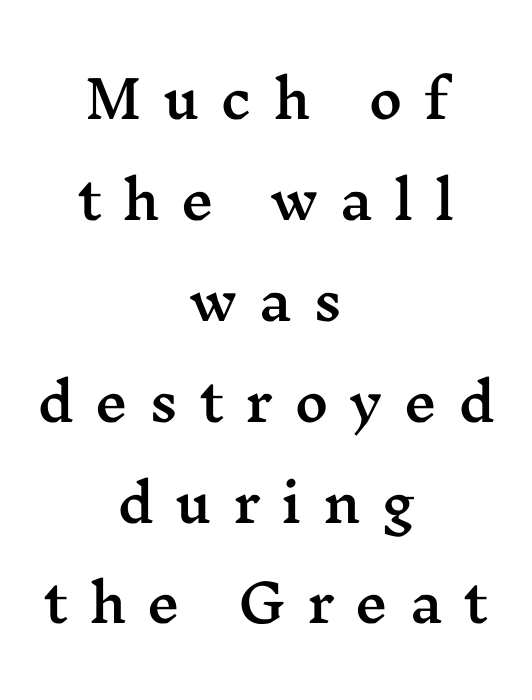
The image shows 52 px wide serif type, upright; set centered, loose line spacing (1.94x), unusually wide letter spacing (+0.41 em), not underlined; medium stroke contrast and a medium x-height.
